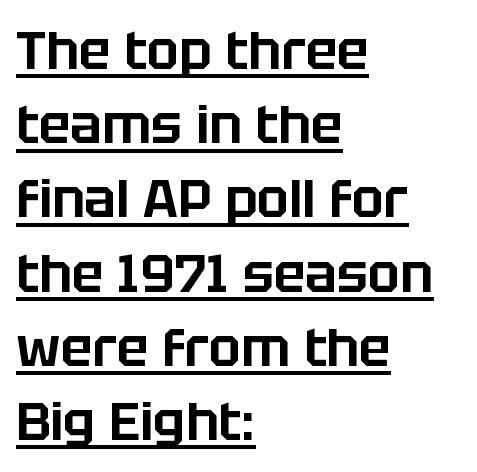
{"serif": "no", "italic": "no", "width": "normal", "stroke_contrast": "low", "x_height": "large", "monospaced": "no", "underline": "yes", "align": "left", "line_spacing": "normal", "line_spacing_ratio": 1.4, "letter_spacing": "normal", "letter_spacing_em": 0.0, "glyph_px": 53}
